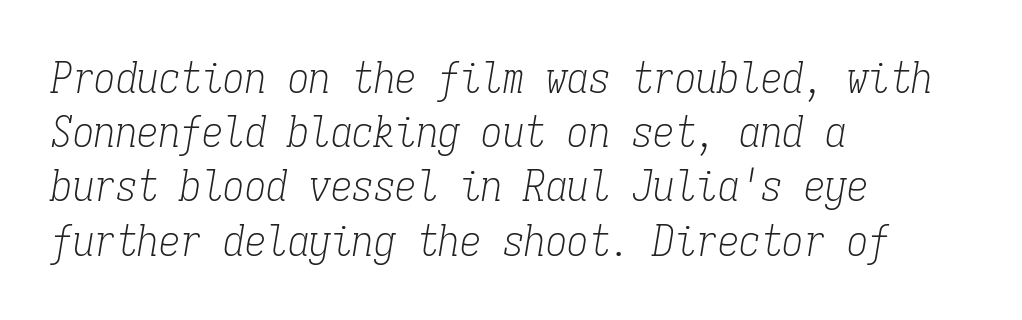
{"serif": "yes", "italic": "yes", "lean": "right", "slant_degrees": 9, "bold": "no", "weight": "light", "width": "condensed", "stroke_contrast": "low", "x_height": "medium", "monospaced": "yes", "underline": "no", "align": "left", "line_spacing": "normal", "line_spacing_ratio": 1.26, "letter_spacing": "normal", "letter_spacing_em": 0.0, "glyph_px": 43}
